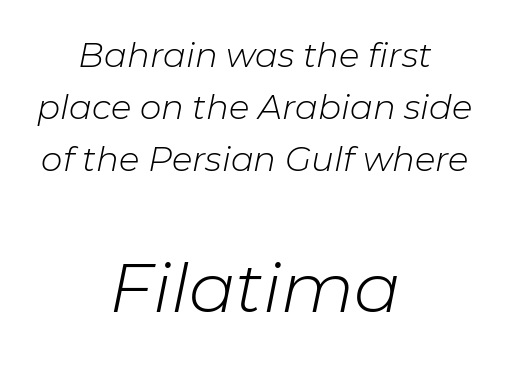
Q: Is the text bold? A: No.
Q: Is the text italic (slanted)? A: Yes, it leans right by about 11 degrees.
Q: Is the text underlined? A: No.
Q: How is the paragraph aligned? A: Centered.
Q: Is the spacing between letters normal or unusually wide? A: Normal.
Q: Is the spacing between lines tight, normal or loose? A: Normal.
Q: Which block of text is set in a larger size, the first (top) or the second (bottom)? A: The second (bottom) one.
Q: Width (condensed, normal, or wide)? A: Normal.
Q: Stroke contrast? A: Low.
Q: x-height? A: Medium.
Q: Monospaced? A: No.
